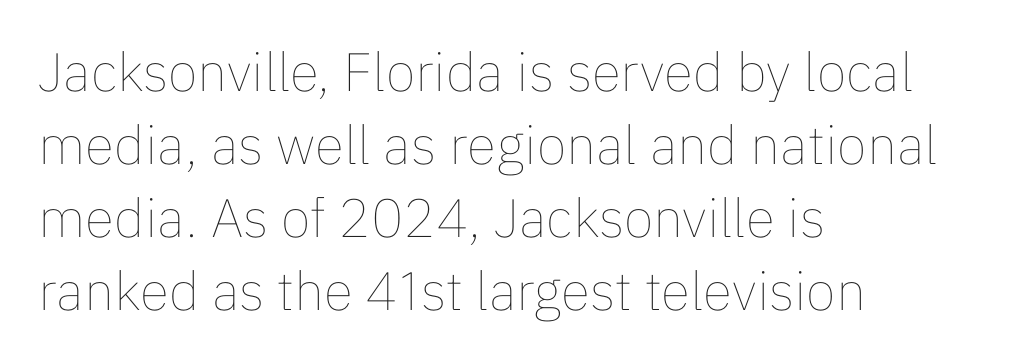
{"italic": "no", "bold": "no", "weight": "thin", "width": "normal", "stroke_contrast": "low", "x_height": "medium", "monospaced": "no", "underline": "no", "align": "left", "line_spacing": "normal", "line_spacing_ratio": 1.35, "letter_spacing": "normal", "letter_spacing_em": 0.0, "glyph_px": 54}
